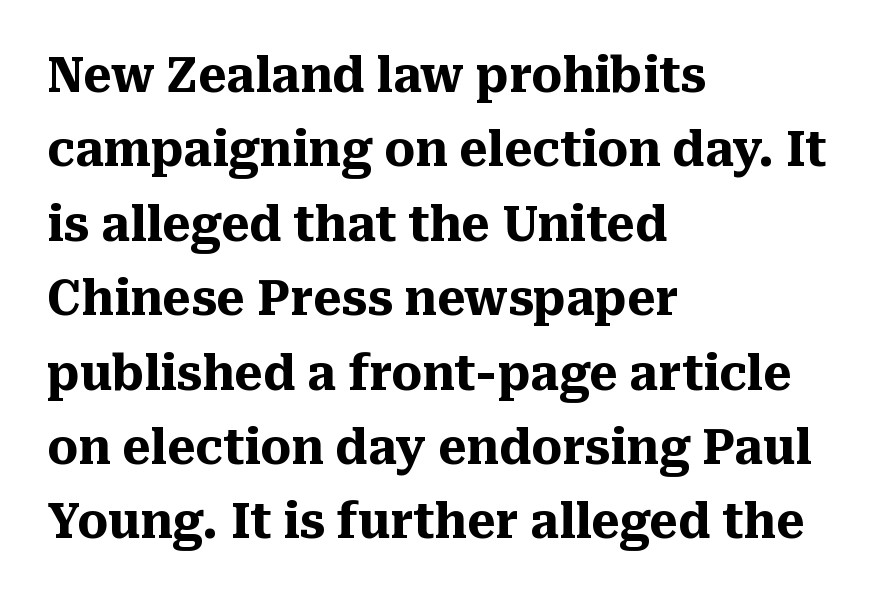
{"serif": "yes", "italic": "no", "bold": "yes", "weight": "heavy", "width": "normal", "stroke_contrast": "medium", "x_height": "medium", "monospaced": "no", "underline": "no", "align": "left", "line_spacing": "normal", "line_spacing_ratio": 1.55, "letter_spacing": "normal", "letter_spacing_em": 0.0, "glyph_px": 48}
